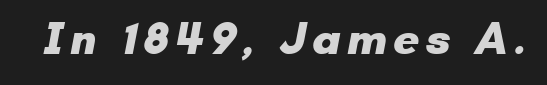
Here the designer chose a conventional face with non-uniform glyph widths. The letters carry no serifs — their stems end cleanly without finishing strokes. Does the weight exceed regular? Yes, all the way to bold. Letters rest on an invisible, unmarked baseline.
